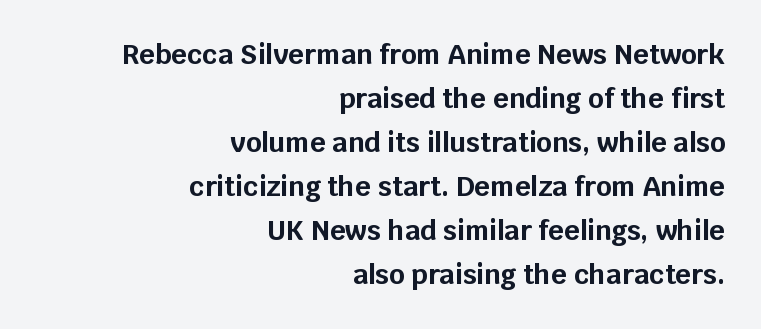
Whoever set this chose a conventional vertical rhythm. Line ends are locked; line starts wander. Here the glyphs are tracked normally, forming tight word shapes. The glyphs are unaccompanied by any horizontal stroke below them.
